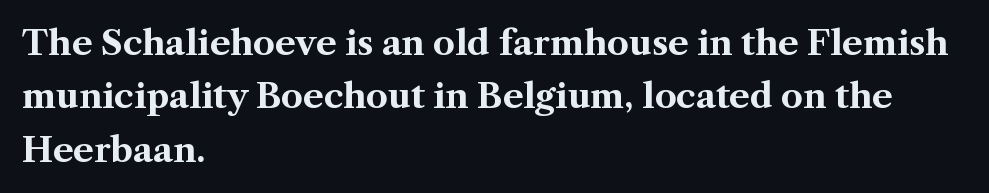
Q: Is the text bold? A: Yes.
Q: Is the text italic (slanted)? A: No, it is upright.
Q: Is the typeface a serif or a sans-serif typeface? A: Serif.
Q: Is the text underlined? A: No.
Q: How is the paragraph aligned? A: Left-aligned.
Q: Is the spacing between letters normal or unusually wide? A: Normal.
Q: Is the spacing between lines tight, normal or loose? A: Normal.
Q: Width (condensed, normal, or wide)? A: Normal.
Q: Stroke contrast? A: Medium.
Q: x-height? A: Medium.
Q: Monospaced? A: No.
